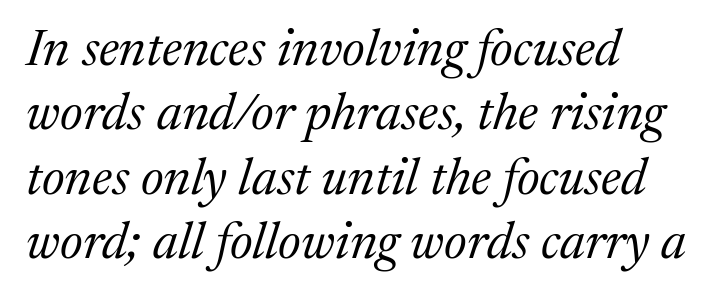
{"serif": "yes", "italic": "yes", "lean": "right", "slant_degrees": 17, "bold": "no", "weight": "regular", "width": "normal", "stroke_contrast": "medium", "x_height": "medium", "monospaced": "no", "underline": "no", "align": "left", "line_spacing_ratio": 1.24, "letter_spacing": "normal", "letter_spacing_em": 0.0, "glyph_px": 52}
